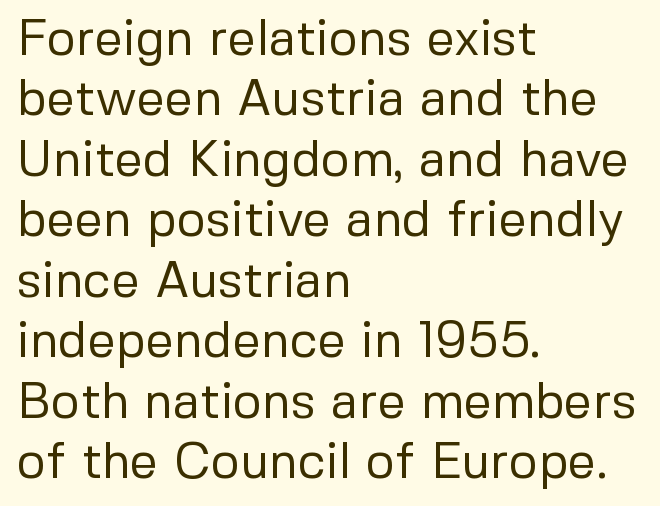
The strokes carry an ordinary text weight at most. The setting favours the left margin, as ordinary paragraphs usually do. How are the letters spaced? Ordinarily, with no added tracking. You could not count columns in this text — the font is proportionally spaced. These lines were composed using upright roman letters. Words float on clear page, feet unadorned.
